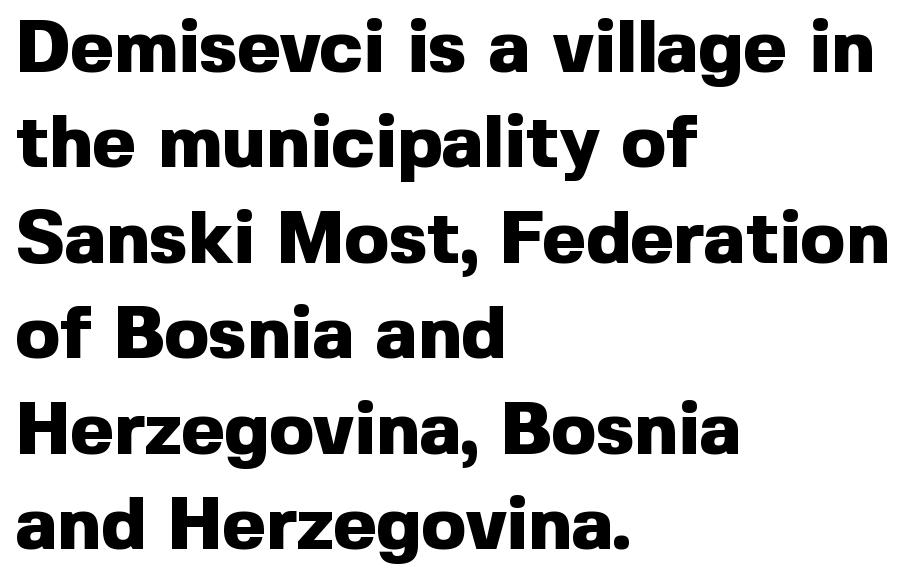
{"serif": "no", "italic": "no", "bold": "yes", "weight": "heavy", "width": "normal", "x_height": "medium", "monospaced": "no", "underline": "no", "align": "left", "line_spacing": "normal", "line_spacing_ratio": 1.29, "letter_spacing": "normal", "letter_spacing_em": 0.0, "glyph_px": 74}
